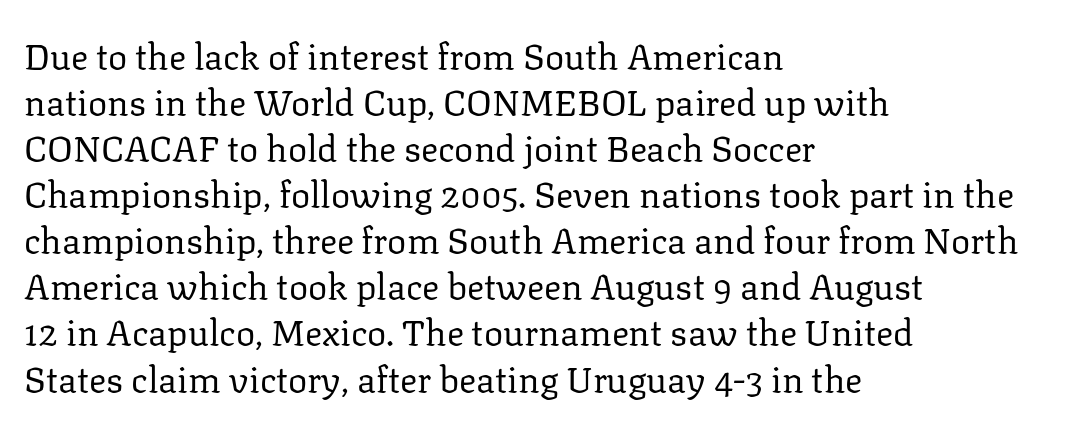
Q: Is the text bold? A: No.
Q: Is the text italic (slanted)? A: No, it is upright.
Q: Is the typeface a serif or a sans-serif typeface? A: Serif.
Q: Is the text underlined? A: No.
Q: How is the paragraph aligned? A: Left-aligned.
Q: Is the spacing between letters normal or unusually wide? A: Normal.
Q: Is the spacing between lines tight, normal or loose? A: Normal.
Q: Width (condensed, normal, or wide)? A: Normal.
Q: Stroke contrast? A: Low.
Q: x-height? A: Medium.
Q: Monospaced? A: No.
